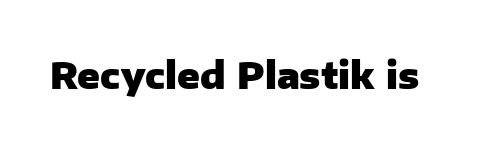
Q: Is the text bold? A: Yes.
Q: Is the text italic (slanted)? A: No, it is upright.
Q: Is the typeface a serif or a sans-serif typeface? A: Sans-serif.
Q: Is the text underlined? A: No.
Q: Is the spacing between letters normal or unusually wide? A: Normal.
Q: Width (condensed, normal, or wide)? A: Normal.
Q: Stroke contrast? A: Low.
Q: x-height? A: Medium.
Q: Monospaced? A: No.
